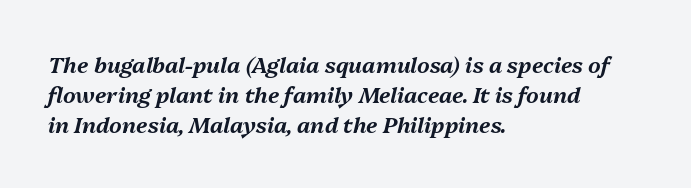
Q: Is the text italic (slanted)? A: Yes, it leans right by about 13 degrees.
Q: Is the text underlined? A: No.
Q: How is the paragraph aligned? A: Left-aligned.
Q: Is the spacing between letters normal or unusually wide? A: Normal.
Q: Is the spacing between lines tight, normal or loose? A: Normal.
